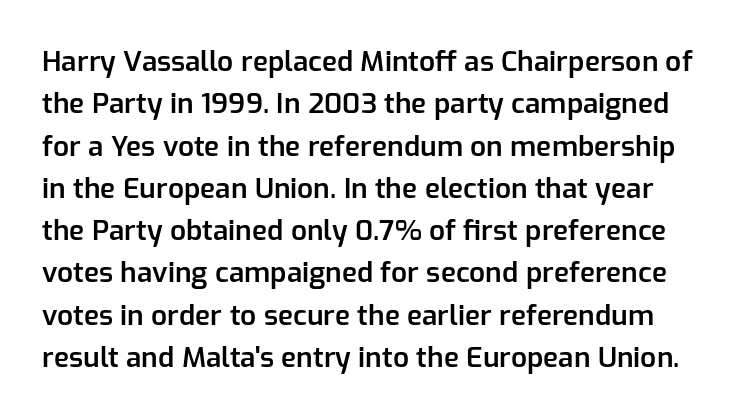
Caption: semibold face, moderately heavy strokes. Posture: vertical. Here the glyphs are tracked normally, forming tight word shapes. Compared with typical paragraphs, the rows here are spaced about the same. In terms of letterform style, serifs are entirely absent.
